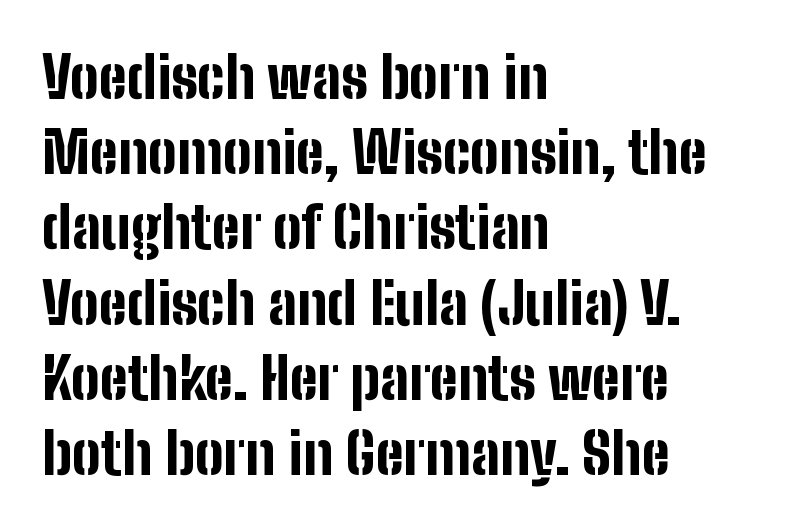
Does the lettering tilt? It doesn't — this is upright. Bold? Absolutely — the strokes are thick and heavy. Letterform terminals end flat and unadorned throughout the passage. These lines keep a tight, regular rhythm from letter to letter. Looks like regular typesetting: each glyph gets only the width it needs.
